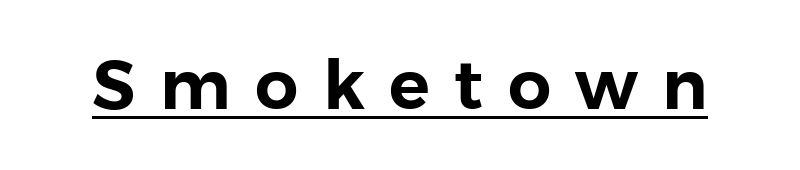
The image shows 68 px sans-serif type, upright; set unusually wide letter spacing (+0.36 em), underlined; low stroke contrast and a medium x-height.
